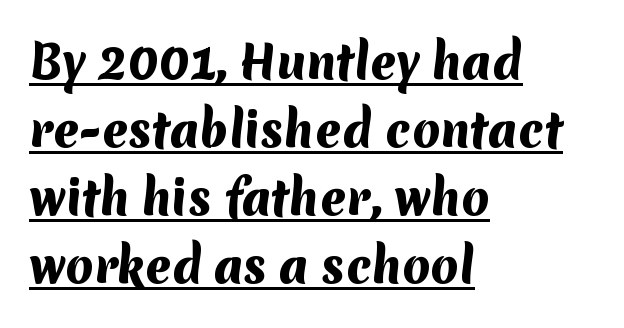
{"serif": "no", "bold": "yes", "weight": "heavy", "width": "normal", "stroke_contrast": "medium", "x_height": "medium", "monospaced": "no", "underline": "yes", "align": "left", "line_spacing": "normal", "line_spacing_ratio": 1.51, "letter_spacing": "normal", "letter_spacing_em": 0.0, "glyph_px": 45}
